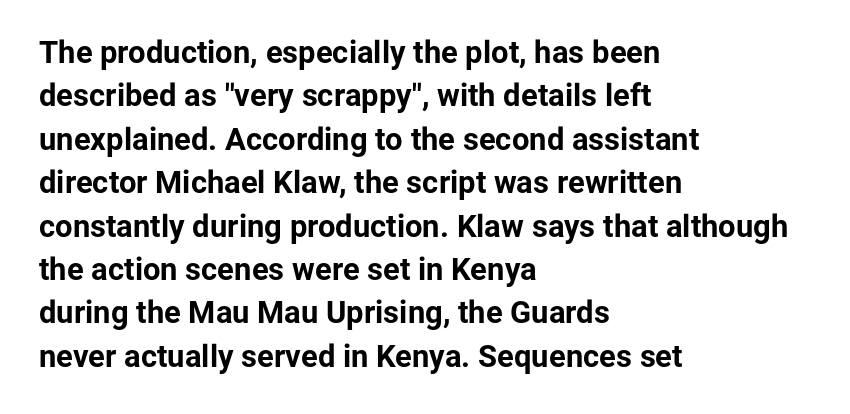
{"serif": "no", "italic": "no", "bold": "yes", "weight": "bold", "width": "normal", "stroke_contrast": "low", "x_height": "medium", "monospaced": "no", "underline": "no", "align": "left", "line_spacing": "normal", "line_spacing_ratio": 1.4, "letter_spacing": "normal", "letter_spacing_em": 0.0, "glyph_px": 31}
